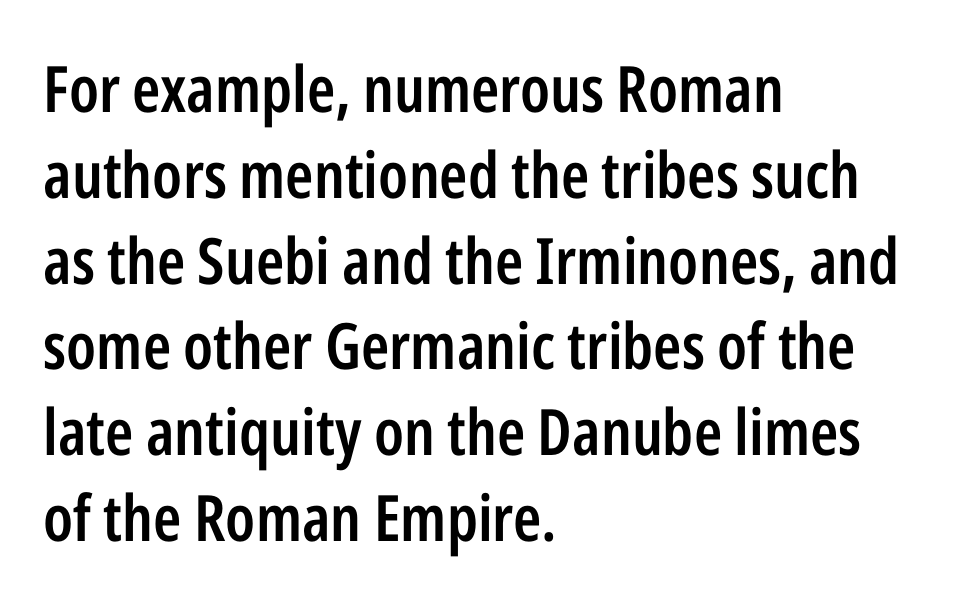
The image shows 64 px semibold, condensed sans-serif type, upright; set left-aligned, normal line spacing (1.34x), normal letter spacing, not underlined; low stroke contrast and a medium x-height.
